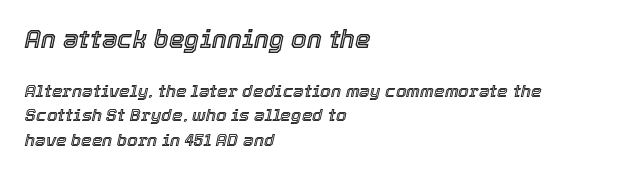
Q: Is the text italic (slanted)? A: Yes, it leans right by about 12 degrees.
Q: Is the text underlined? A: No.
Q: How is the paragraph aligned? A: Left-aligned.
Q: Is the spacing between letters normal or unusually wide? A: Normal.
Q: Is the spacing between lines tight, normal or loose? A: Normal.
Q: Which block of text is set in a larger size, the first (top) or the second (bottom)? A: The first (top) one.
